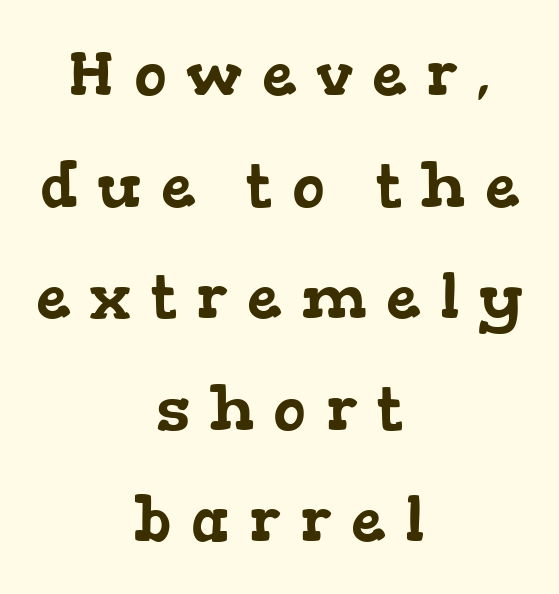
Q: Is the typeface a serif or a sans-serif typeface? A: Serif.
Q: Is the text underlined? A: No.
Q: How is the paragraph aligned? A: Centered.
Q: Is the spacing between letters normal or unusually wide? A: Unusually wide.
Q: Width (condensed, normal, or wide)? A: Wide.
Q: Stroke contrast? A: Low.
Q: x-height? A: Medium.
Q: Monospaced? A: No.
